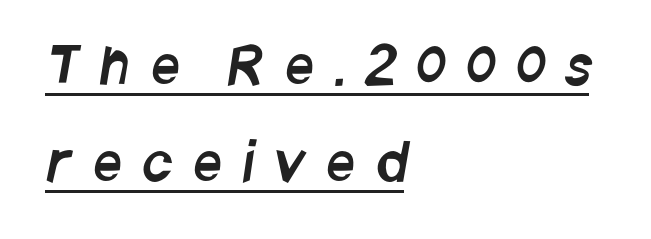
The image shows 51 px condensed sans-serif type; set left-aligned, loose line spacing (1.9x), unusually wide letter spacing (+0.4 em), underlined; low stroke contrast and a large x-height.
